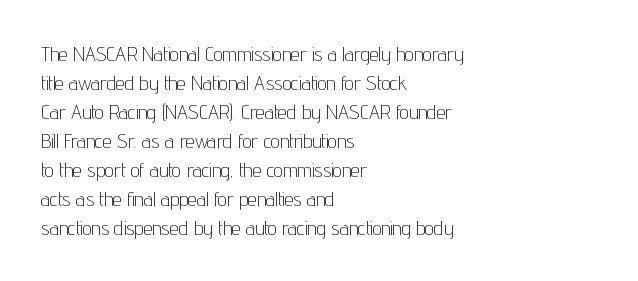
Beneath every word, the page is bare. Stems here are at most as thick as an everyday book face. When letters stand straight like this, we call the style roman or upright. This rendering leaves character spacing at its baseline value. The rendering uses a moderate line-height, typical for paragraphs.
